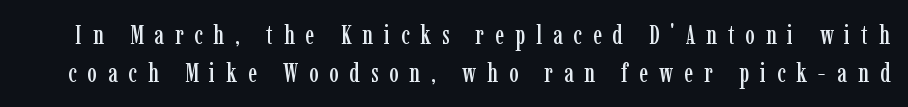
Summary of vertical rhythm: regular, with standard interline spacing. When letters stand straight like this, we call the style roman or upright. Short note: letters widely spaced. The string is rendered with underlining switched off.
